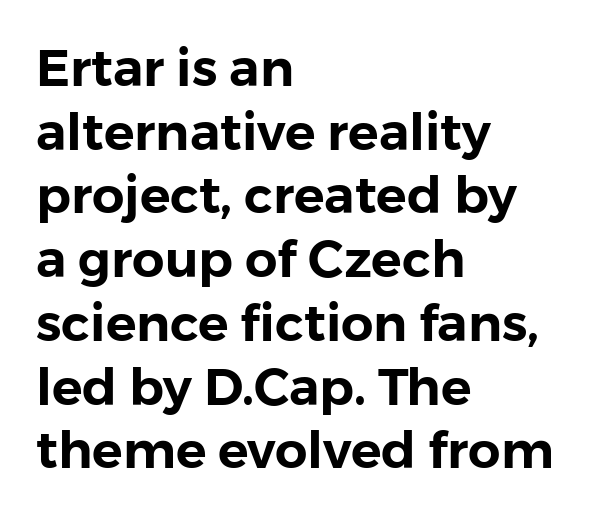
Q: Is the text italic (slanted)? A: No, it is upright.
Q: Is the typeface a serif or a sans-serif typeface? A: Sans-serif.
Q: Is the text underlined? A: No.
Q: How is the paragraph aligned? A: Left-aligned.
Q: Is the spacing between letters normal or unusually wide? A: Normal.
Q: Is the spacing between lines tight, normal or loose? A: Normal.
Q: Width (condensed, normal, or wide)? A: Normal.
Q: x-height? A: Medium.
Q: Monospaced? A: No.
